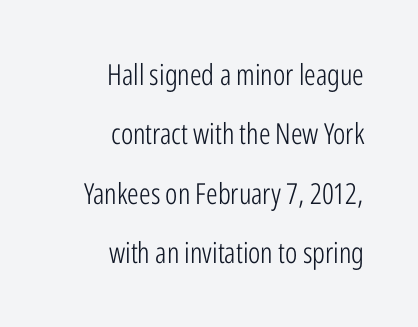
{"serif": "no", "italic": "no", "bold": "no", "weight": "light", "width": "condensed", "stroke_contrast": "low", "x_height": "medium", "monospaced": "no", "underline": "no", "align": "right", "line_spacing": "loose", "line_spacing_ratio": 2.05, "letter_spacing": "normal", "letter_spacing_em": 0.0, "glyph_px": 29}
